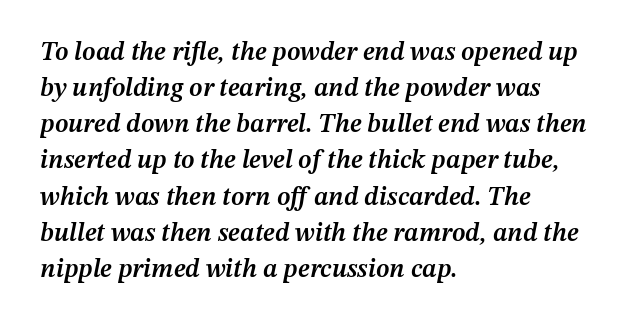
The ragged edge is on the right, which tells us the setting is flush left. The rendering applies a slant to the glyphs. One glance says typical: line gaps are just what's usual. Words appear dense and cohesive because spacing is normal.
